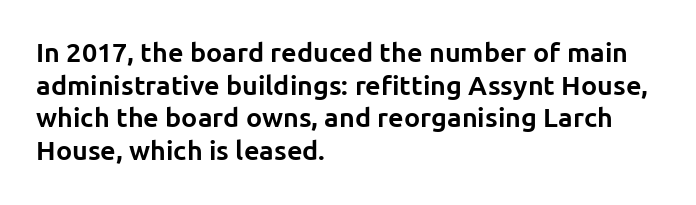
Q: Is the text bold? A: Yes.
Q: Is the text italic (slanted)? A: No, it is upright.
Q: Is the text underlined? A: No.
Q: How is the paragraph aligned? A: Left-aligned.
Q: Is the spacing between letters normal or unusually wide? A: Normal.
